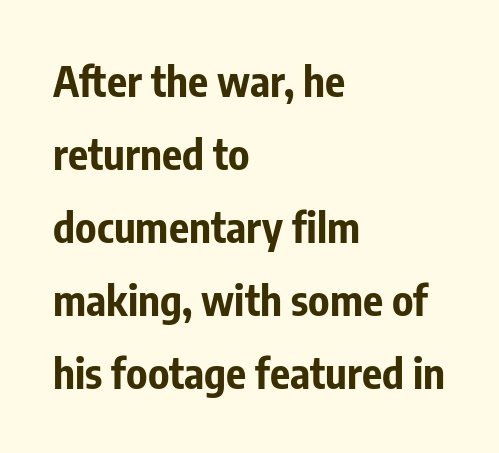
The image shows 42 px bold, condensed sans-serif type, upright; set left-aligned, line spacing 1.74x, normal letter spacing, not underlined; low stroke contrast and a medium x-height.
